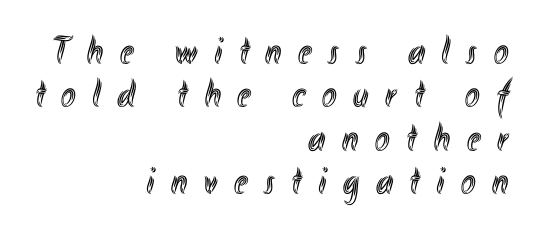
The image shows 39 px condensed type; set right-aligned, tight line spacing (1.11x), unusually wide letter spacing (+0.43 em), not underlined; a small x-height.
